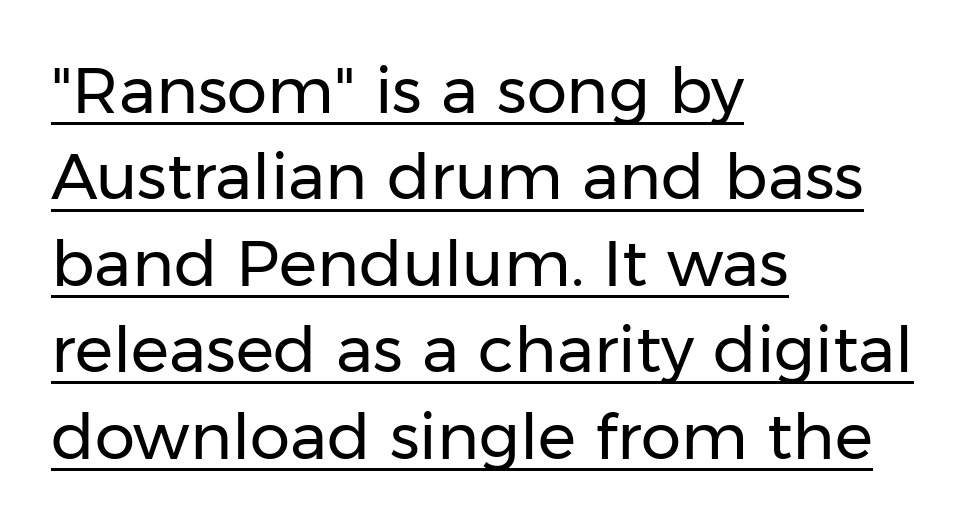
Between one letter and the next there's only the usual sliver of space. You can tell from the bare stems that sans-serif type was used. A continuous stroke trails under the words, as in a hyperlink. Each stroke keeps to a modest, everyday thickness or less. Regular leading.
